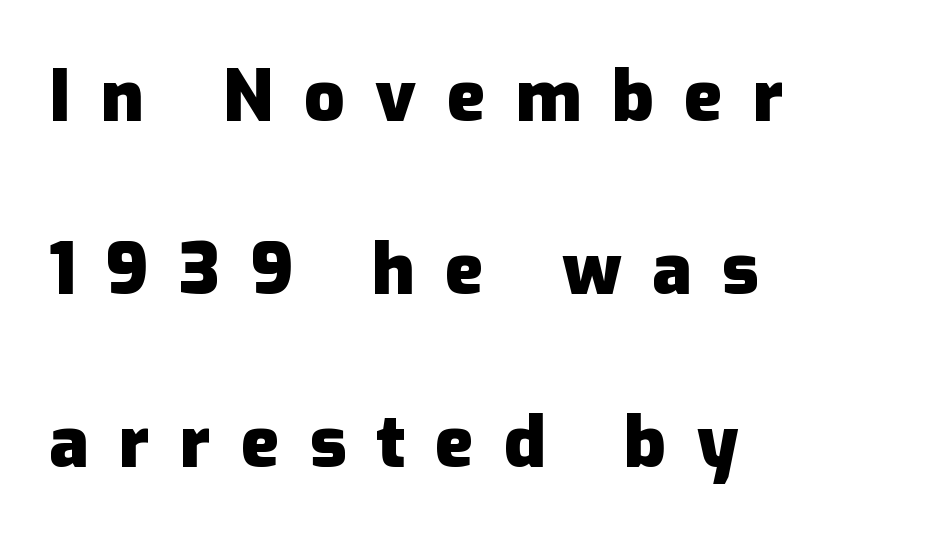
Inter-character spacing is expanded well beyond the font's built-in metrics. The strokes are fattened all the way to bold. Varying glyph widths throughout — classic text-font behaviour. The area under the type is left untouched. Leading is clearly above the norm, producing a sparse column. Layout note: lines flush left.
